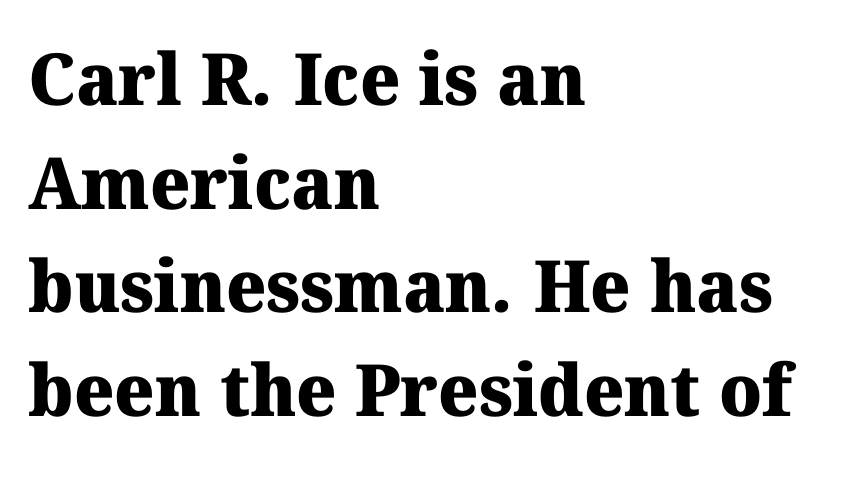
{"serif": "yes", "bold": "yes", "weight": "heavy", "width": "normal", "stroke_contrast": "medium", "x_height": "medium", "monospaced": "no", "underline": "no", "align": "left", "line_spacing": "normal", "line_spacing_ratio": 1.44, "letter_spacing": "normal", "letter_spacing_em": 0.0, "glyph_px": 72}
